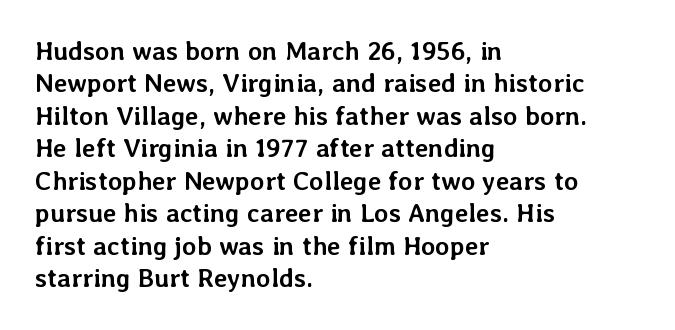
Interline gaps are of average width in this sample. Words float on clear page, feet unadorned. Weight check: bold — yes, fully. These lines were composed using upright roman letters.
